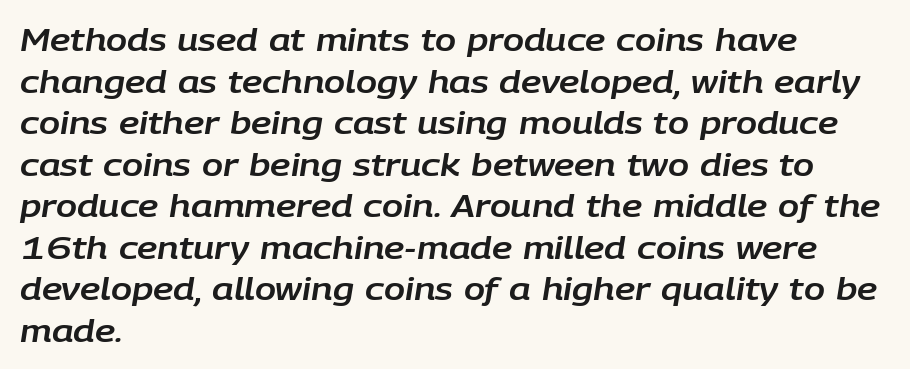
The image shows 31 px text type, italic (leaning right); set left-aligned, normal line spacing (1.34x), normal letter spacing, not underlined; low stroke contrast and a large x-height.
